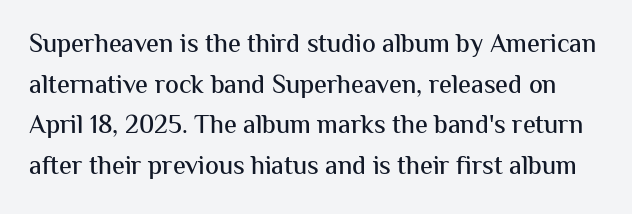
{"italic": "no", "underline": "no", "line_spacing": "normal", "line_spacing_ratio": 1.56, "letter_spacing": "normal", "letter_spacing_em": 0.0, "glyph_px": 26}
